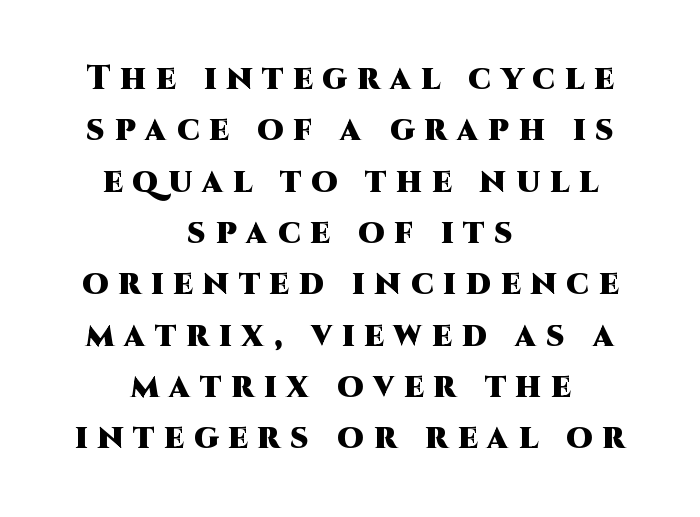
The image shows 34 px heavy sans-serif type, upright; set centered, normal line spacing (1.51x), unusually wide letter spacing (+0.29 em), not underlined; high stroke contrast and a large x-height.
